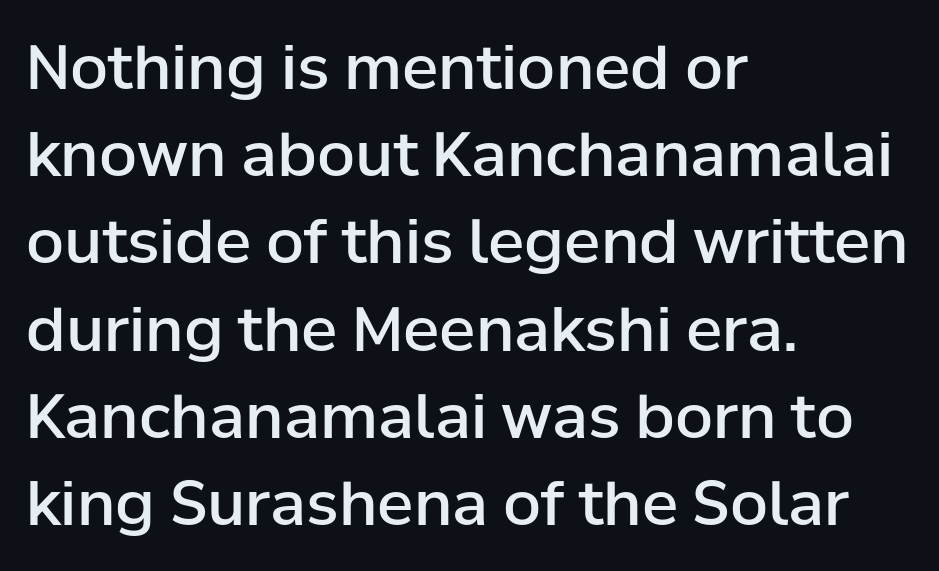
The image shows 61 px semibold sans-serif type, upright; set left-aligned, normal line spacing (1.43x), normal letter spacing, not underlined; low stroke contrast and a medium x-height.
